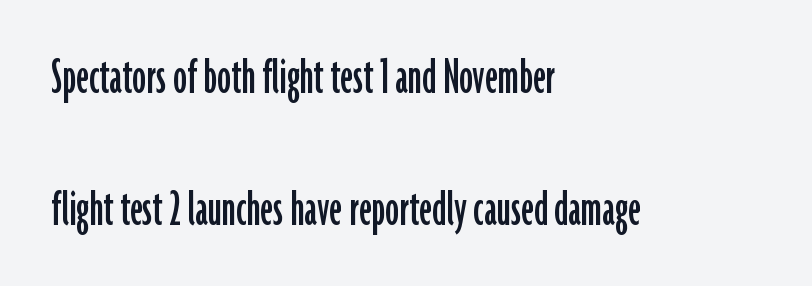
The image shows 55 px condensed sans-serif type, upright; set left-aligned, loose line spacing (2.4x), normal letter spacing, not underlined; low stroke contrast and a medium x-height.
